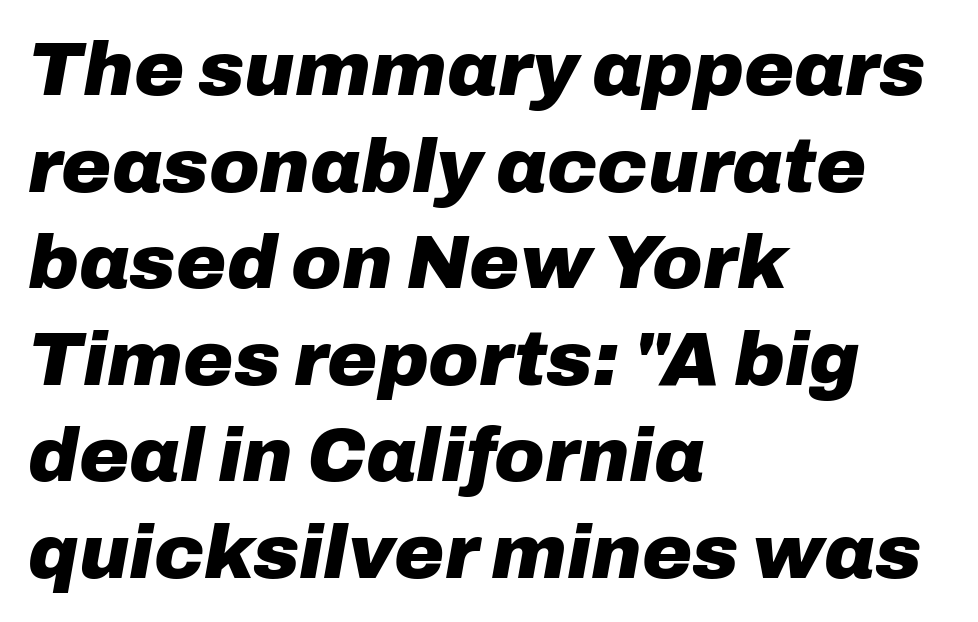
Q: Is the text bold? A: Yes.
Q: Is the text italic (slanted)? A: Yes, it leans right by about 10 degrees.
Q: Is the text underlined? A: No.
Q: How is the paragraph aligned? A: Left-aligned.
Q: Is the spacing between letters normal or unusually wide? A: Normal.
Q: Is the spacing between lines tight, normal or loose? A: Normal.
Q: Width (condensed, normal, or wide)? A: Normal.
Q: Stroke contrast? A: Low.
Q: x-height? A: Medium.
Q: Monospaced? A: No.
